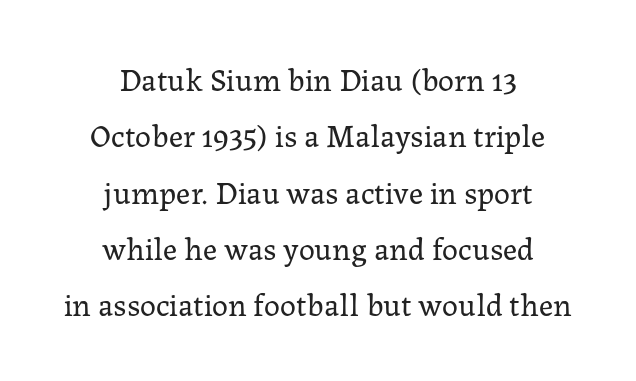
The image shows 32 px regular-weight serif type, upright; set centered, line spacing 1.76x, normal letter spacing, not underlined; low stroke contrast and a medium x-height.
